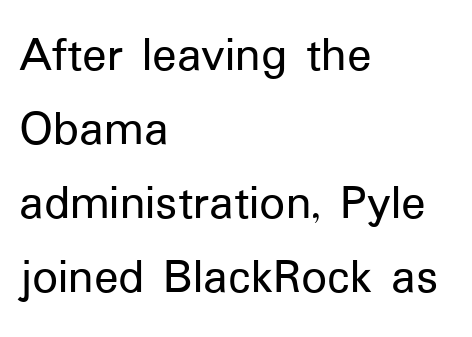
Are there feet on the stems? There aren't — it's a sans. You could call the tracking neutral — neither tight nor loose. Think of a printed novel: that variable character pitch is what you see here. The passage shown is not underscored anywhere. Every stem runs plumb, perpendicular to the baseline.
